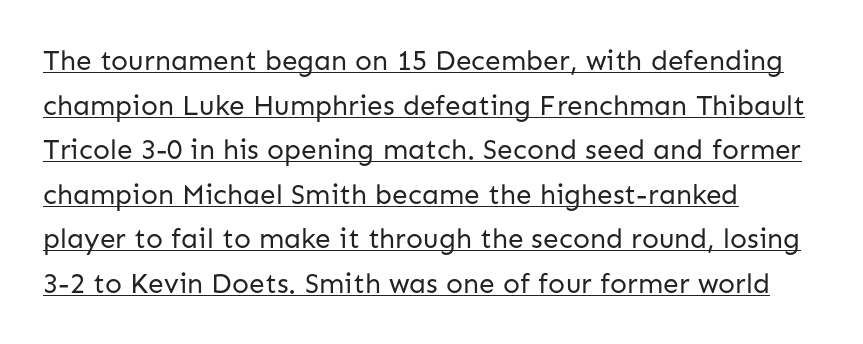
Q: Is the text bold? A: No.
Q: Is the text italic (slanted)? A: No, it is upright.
Q: Is the typeface a serif or a sans-serif typeface? A: Sans-serif.
Q: Is the text underlined? A: Yes.
Q: How is the paragraph aligned? A: Left-aligned.
Q: Is the spacing between letters normal or unusually wide? A: Normal.
Q: Is the spacing between lines tight, normal or loose? A: Normal.
Q: Width (condensed, normal, or wide)? A: Normal.
Q: Stroke contrast? A: Low.
Q: x-height? A: Medium.
Q: Monospaced? A: No.
